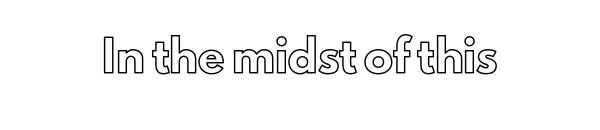
Descenders are the only things crossing below the line. Letter spacing: default. The face used here is proportionally spaced, like ordinary book or web type. No italicization has been applied; the sample stays upright.
